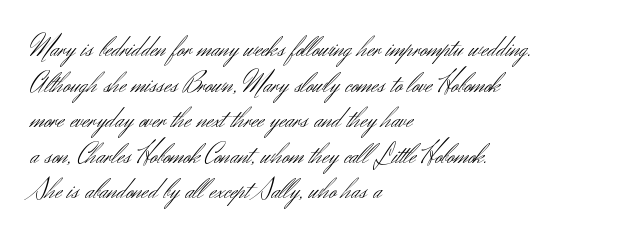
{"serif": "no", "bold": "no", "weight": "light", "width": "normal", "stroke_contrast": "medium", "x_height": "small", "monospaced": "no", "underline": "no", "align": "left", "line_spacing": "normal", "line_spacing_ratio": 1.27, "letter_spacing": "normal", "letter_spacing_em": 0.0, "glyph_px": 28}
